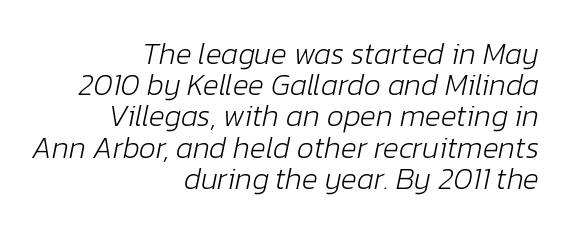
The image shows 30 px light type, italic (leaning right); set right-aligned, tight line spacing (1.04x), normal letter spacing, not underlined; low stroke contrast and a medium x-height.
